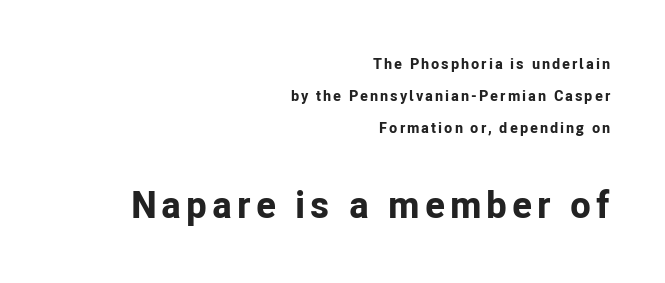
The typesetting leans heavy: a genuine bold. Upright lettering throughout. Airy leading. Reading down the block, your eye finds every line finishing at a fixed right position.
